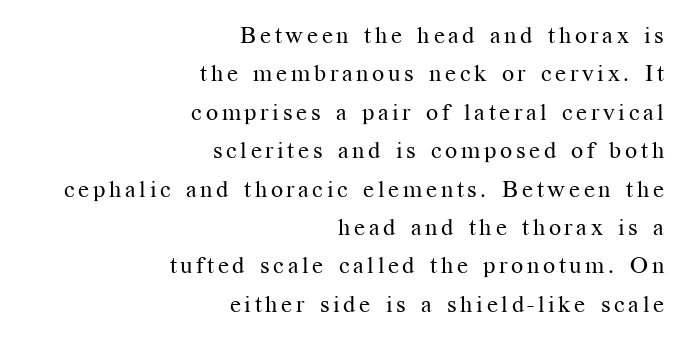
{"italic": "no", "bold": "no", "underline": "no", "align": "right", "line_spacing": "normal", "line_spacing_ratio": 1.6, "glyph_px": 24}
